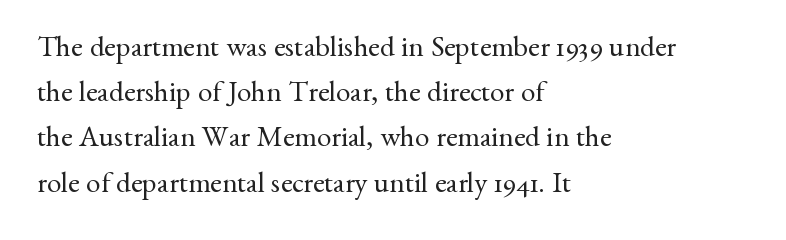
Q: Is the text bold? A: No.
Q: Is the text italic (slanted)? A: No, it is upright.
Q: Is the typeface a serif or a sans-serif typeface? A: Serif.
Q: Is the text underlined? A: No.
Q: How is the paragraph aligned? A: Left-aligned.
Q: Is the spacing between letters normal or unusually wide? A: Normal.
Q: Is the spacing between lines tight, normal or loose? A: Normal.
Q: Width (condensed, normal, or wide)? A: Normal.
Q: Stroke contrast? A: Medium.
Q: x-height? A: Small.
Q: Monospaced? A: No.
